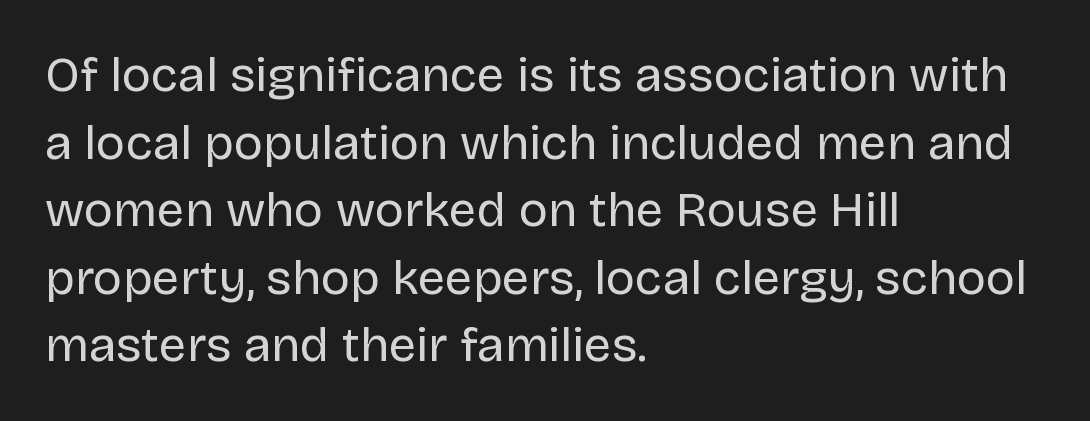
The typesetting does not lean heavy: it is not bold. Does the type have serifs? No, each stem ends abruptly. Character widths vary here, with narrow letters taking less room than wide ones. If you drew a ruler down the left edge, every line would touch it. Characters remain perfectly vertical along every line. A typesetter would call this leading conventional body-copy spacing.
